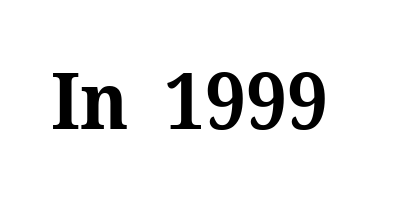
{"serif": "yes", "italic": "no", "bold": "yes", "weight": "bold", "width": "normal", "stroke_contrast": "medium", "x_height": "medium", "monospaced": "no", "underline": "no", "letter_spacing": "normal", "letter_spacing_em": 0.0, "glyph_px": 78}
